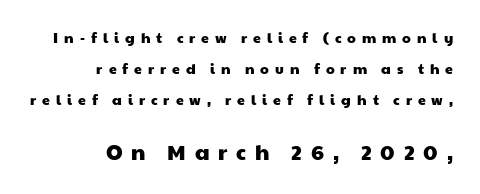
Small over large — that's the arrangement of the two blocks here. If you measured baseline to baseline, you'd find a long distance. There is plenty of visible air inserted between adjacent glyphs. The compositor pushed each line to the right boundary. Rule under the text: the space is simply empty.
